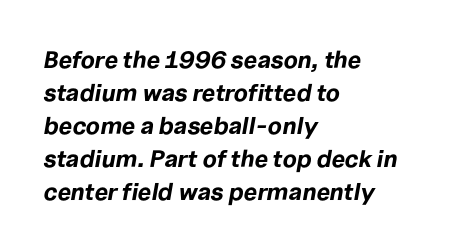
{"italic": "yes", "lean": "right", "slant_degrees": 10, "bold": "yes", "underline": "no", "align": "left", "line_spacing": "normal", "line_spacing_ratio": 1.37, "letter_spacing": "normal", "letter_spacing_em": 0.0, "glyph_px": 24}
